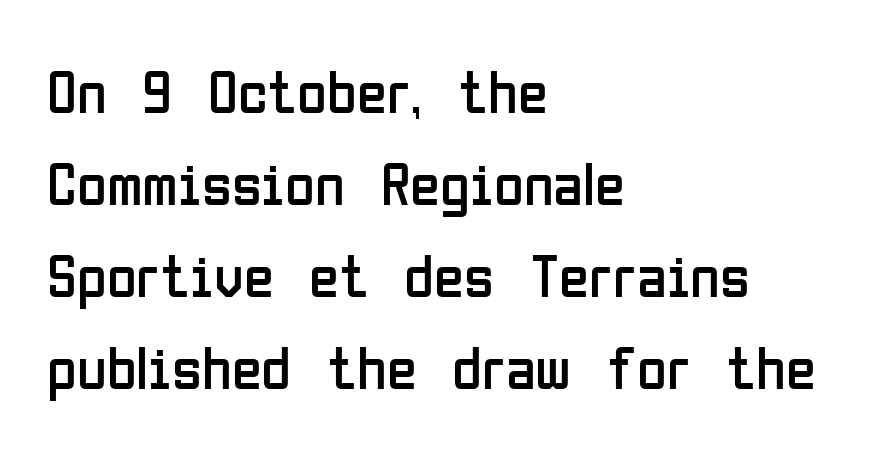
Is this a heavy cut? Hardly; it is regular or lighter. Anything drawn beneath the words? Only blank space. Typeset ragged right — the left edge is the straight one. To sum up the face: it is a sans, with no serifs. Honestly, the letter spacing is just normal — you wouldn't notice it.
